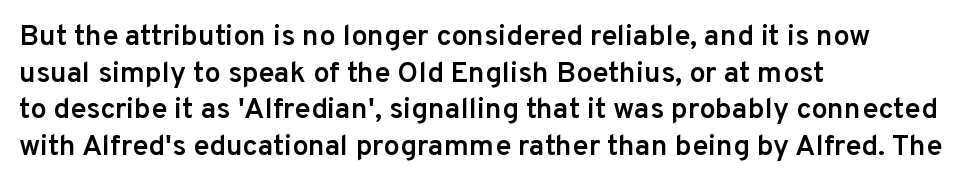
The image shows 29 px semibold sans-serif type, upright; set left-aligned, normal line spacing (1.26x), normal letter spacing, not underlined; low stroke contrast and a medium x-height.
